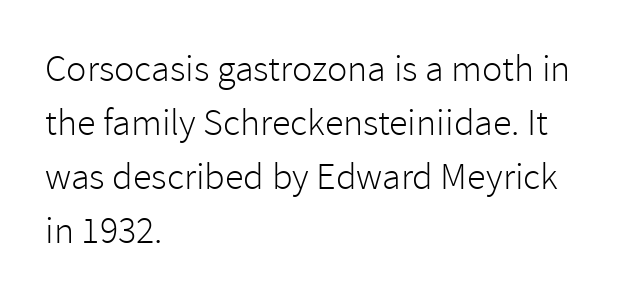
Q: Is the text bold? A: No.
Q: Is the text italic (slanted)? A: No, it is upright.
Q: Is the typeface a serif or a sans-serif typeface? A: Sans-serif.
Q: Is the text underlined? A: No.
Q: How is the paragraph aligned? A: Left-aligned.
Q: Is the spacing between letters normal or unusually wide? A: Normal.
Q: Is the spacing between lines tight, normal or loose? A: Normal.
Q: Width (condensed, normal, or wide)? A: Normal.
Q: Stroke contrast? A: Low.
Q: x-height? A: Medium.
Q: Monospaced? A: No.
